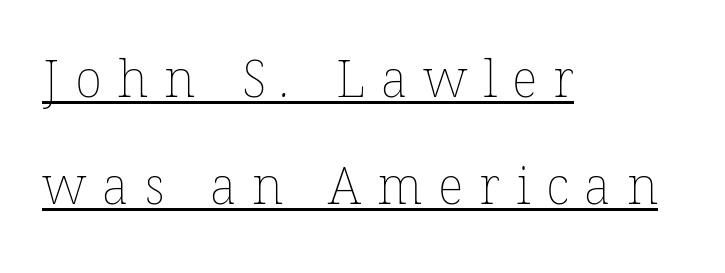
The image shows 51 px thin type; set left-aligned, loose line spacing (2.1x), unusually wide letter spacing (+0.31 em), underlined; low stroke contrast and a medium x-height.
